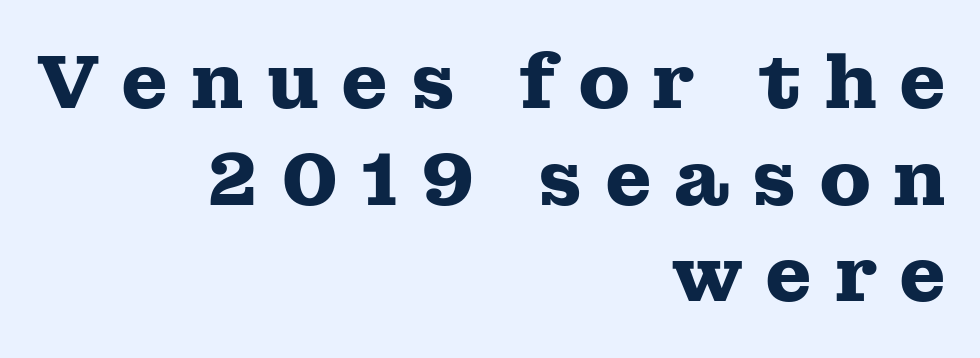
The letters advance in unequal steps, a hallmark of proportional type. Horizontal bands of white between lines are of average thickness. This sample uses a serif face. Posture: vertical. The letterforms stand isolated, each surrounded by extra space.
